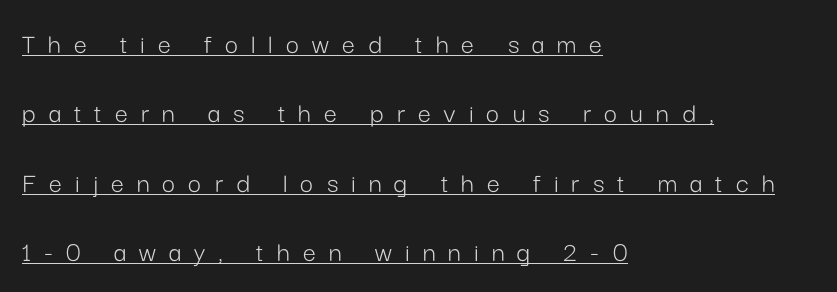
Q: Is the text bold? A: No.
Q: Is the text italic (slanted)? A: No, it is upright.
Q: Is the typeface a serif or a sans-serif typeface? A: Sans-serif.
Q: Is the text underlined? A: Yes.
Q: How is the paragraph aligned? A: Left-aligned.
Q: Is the spacing between letters normal or unusually wide? A: Unusually wide.
Q: Is the spacing between lines tight, normal or loose? A: Loose.
Q: Width (condensed, normal, or wide)? A: Normal.
Q: Stroke contrast? A: Low.
Q: x-height? A: Medium.
Q: Monospaced? A: No.
